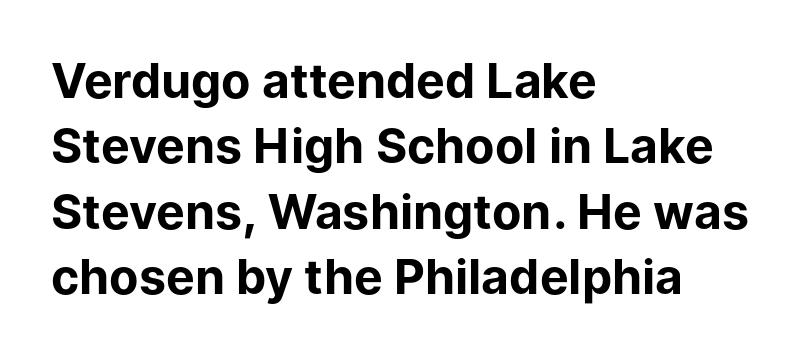
Q: Is the text bold? A: Yes.
Q: Is the text italic (slanted)? A: No, it is upright.
Q: Is the typeface a serif or a sans-serif typeface? A: Sans-serif.
Q: Is the text underlined? A: No.
Q: How is the paragraph aligned? A: Left-aligned.
Q: Is the spacing between letters normal or unusually wide? A: Normal.
Q: Is the spacing between lines tight, normal or loose? A: Normal.
Q: Width (condensed, normal, or wide)? A: Normal.
Q: Stroke contrast? A: Low.
Q: x-height? A: Medium.
Q: Monospaced? A: No.
